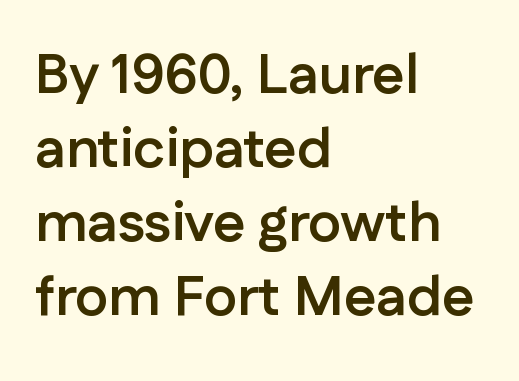
Q: Is the text bold? A: Yes.
Q: Is the text italic (slanted)? A: No, it is upright.
Q: Is the typeface a serif or a sans-serif typeface? A: Sans-serif.
Q: Is the text underlined? A: No.
Q: How is the paragraph aligned? A: Left-aligned.
Q: Is the spacing between letters normal or unusually wide? A: Normal.
Q: Is the spacing between lines tight, normal or loose? A: Normal.
Q: Width (condensed, normal, or wide)? A: Normal.
Q: Stroke contrast? A: Low.
Q: x-height? A: Medium.
Q: Monospaced? A: No.
